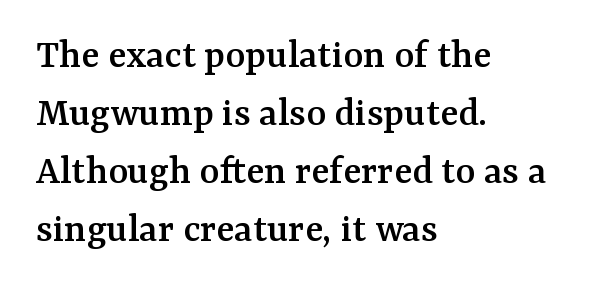
The image shows 42 px serif type, upright; set left-aligned, normal line spacing (1.38x), normal letter spacing, not underlined; medium stroke contrast and a medium x-height.
